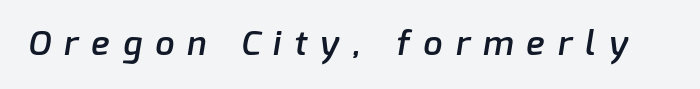
{"serif": "no", "bold": "semi", "weight": "semibold", "width": "normal", "stroke_contrast": "low", "x_height": "medium", "monospaced": "no", "underline": "no", "letter_spacing": "wide", "letter_spacing_em": 0.39, "glyph_px": 34}
